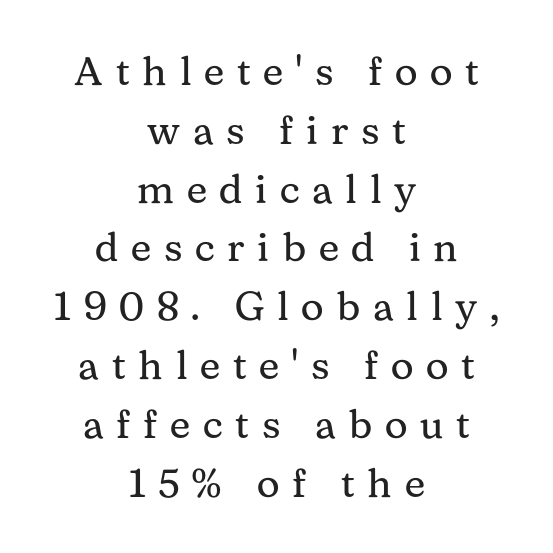
{"serif": "yes", "italic": "no", "bold": "no", "weight": "regular", "width": "normal", "stroke_contrast": "medium", "x_height": "medium", "monospaced": "no", "underline": "no", "align": "center", "line_spacing": "normal", "line_spacing_ratio": 1.47, "letter_spacing": "wide", "letter_spacing_em": 0.32, "glyph_px": 40}
